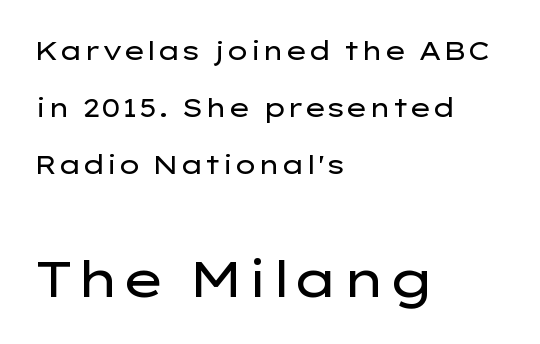
Q: Is the text bold? A: No.
Q: Is the text italic (slanted)? A: No, it is upright.
Q: Is the typeface a serif or a sans-serif typeface? A: Sans-serif.
Q: Is the text underlined? A: No.
Q: How is the paragraph aligned? A: Left-aligned.
Q: Is the spacing between letters normal or unusually wide? A: Normal.
Q: Is the spacing between lines tight, normal or loose? A: Loose.
Q: Which block of text is set in a larger size, the first (top) or the second (bottom)? A: The second (bottom) one.
Q: Width (condensed, normal, or wide)? A: Wide.
Q: Stroke contrast? A: Low.
Q: x-height? A: Medium.
Q: Monospaced? A: No.
